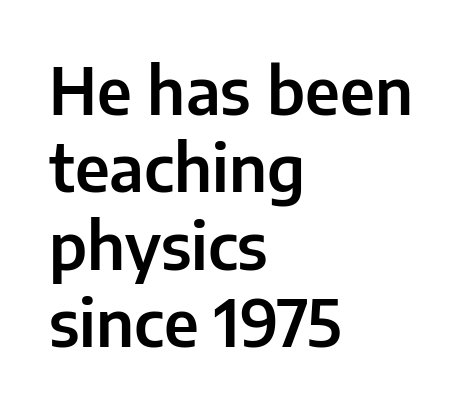
Grotesque or geometric, the face here clearly has no serifs. Line beginnings align vertically; line endings do not. The specimen reads as upright at a glance. The horizontal fit of the characters is conventional and even. Varying glyph widths throughout — classic text-font behaviour.
